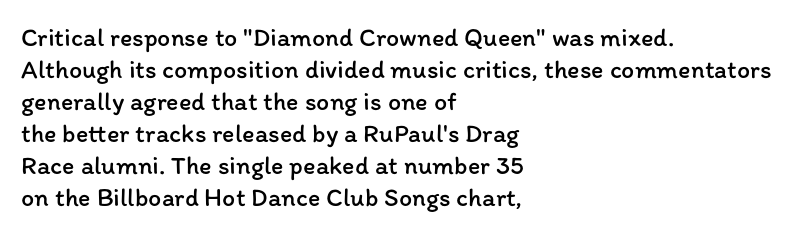
The image shows 26 px text type, upright; set left-aligned, line spacing 1.23x, normal letter spacing, not underlined.
